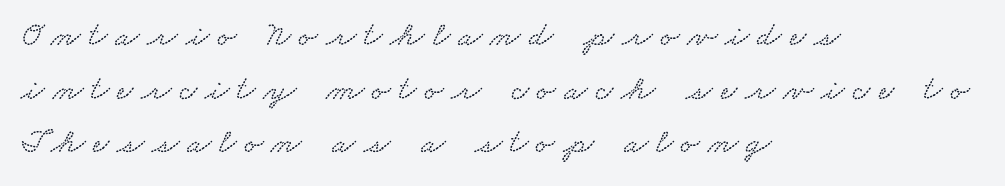
The image shows 35 px wide type; set left-aligned, normal line spacing (1.53x), unusually wide letter spacing (+0.23 em), not underlined; low stroke contrast and a small x-height.
